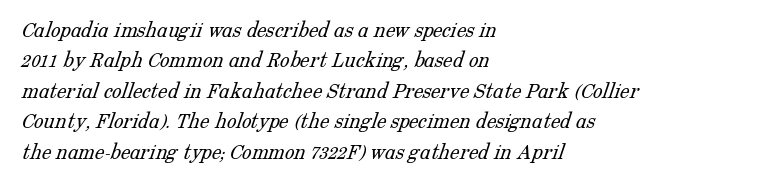
{"bold": "no", "underline": "no", "align": "left", "line_spacing": "normal", "line_spacing_ratio": 1.27, "letter_spacing": "normal", "letter_spacing_em": 0.0, "glyph_px": 24}
